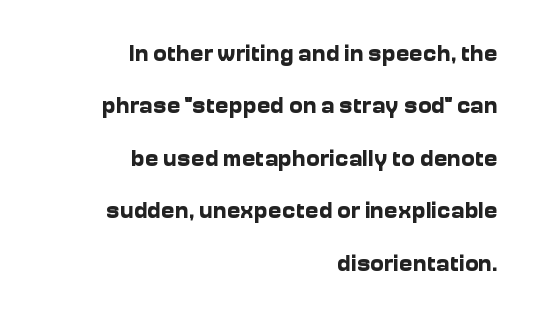
{"italic": "no", "bold": "yes", "underline": "no", "align": "right", "line_spacing": "loose", "line_spacing_ratio": 2.28, "letter_spacing": "normal", "letter_spacing_em": 0.0, "glyph_px": 23}
